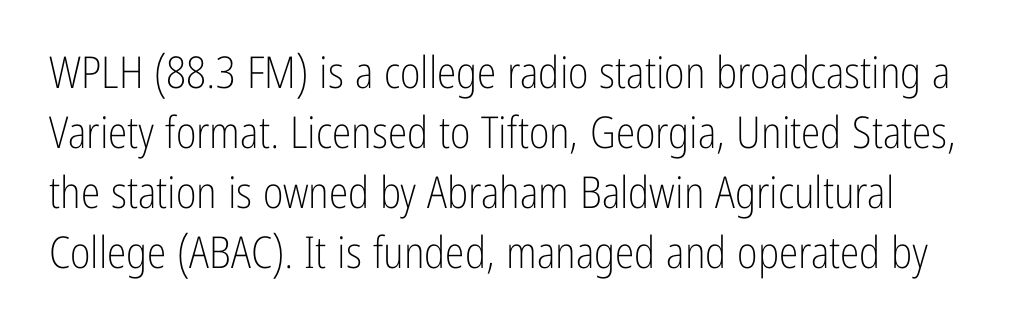
Is the stroke heavy? The answer is a plain regular-or-lighter. Font category for this specimen: sans-serif. Do the letters lean? They stand straight. Varying glyph widths throughout — classic text-font behaviour.
